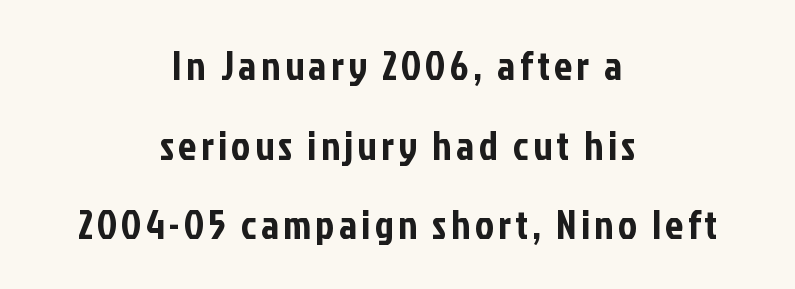
The image shows 40 px condensed sans-serif type, upright; set centered, loose line spacing (1.99x), not underlined; low stroke contrast and a medium x-height.
